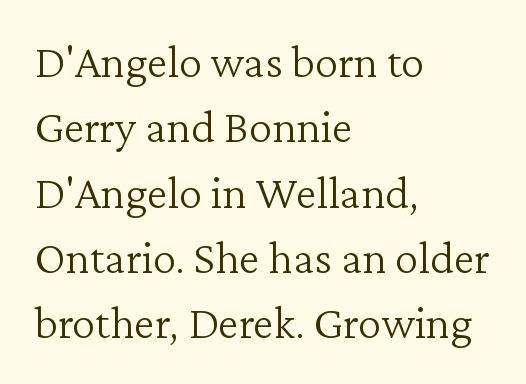
The image shows 47 px light serif type, upright; set left-aligned, normal line spacing (1.39x), normal letter spacing, not underlined; low stroke contrast and a medium x-height.
